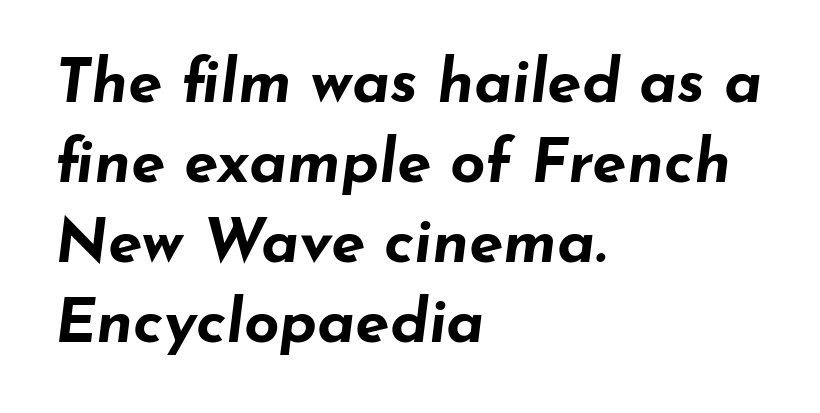
The image shows 62 px bold, wide type, italic (leaning right); set left-aligned, normal line spacing (1.29x), normal letter spacing, not underlined; low stroke contrast and a small x-height.
